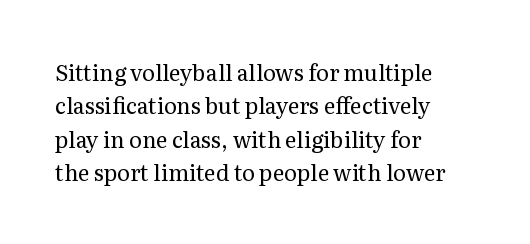
{"italic": "no", "bold": "no", "underline": "no", "align": "left", "line_spacing": "normal", "line_spacing_ratio": 1.52, "letter_spacing": "normal", "letter_spacing_em": 0.0, "glyph_px": 22}
